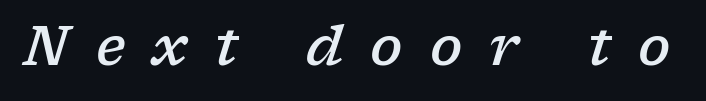
Moderately thickened strokes mark this as semibold type. This rendering features lettering with no underline. Notice how the stems are inclined rather than vertical — that's the hallmark of italics. Stroke terminals: seriffed. Substantial extra tracking has been applied to these lines.
